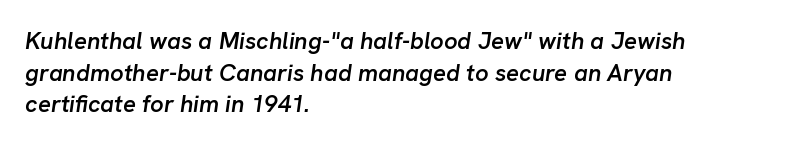
Q: Is the text bold? A: Semi-bold.
Q: Is the text italic (slanted)? A: Yes, it leans right by about 8 degrees.
Q: Is the text underlined? A: No.
Q: How is the paragraph aligned? A: Left-aligned.
Q: Is the spacing between letters normal or unusually wide? A: Normal.
Q: Is the spacing between lines tight, normal or loose? A: Normal.
